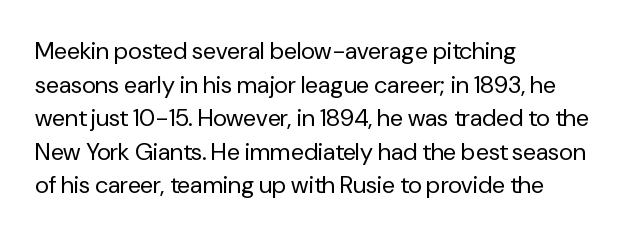
Q: Is the text bold? A: No.
Q: Is the text italic (slanted)? A: No, it is upright.
Q: Is the text underlined? A: No.
Q: How is the paragraph aligned? A: Left-aligned.
Q: Is the spacing between letters normal or unusually wide? A: Normal.
Q: Is the spacing between lines tight, normal or loose? A: Normal.
